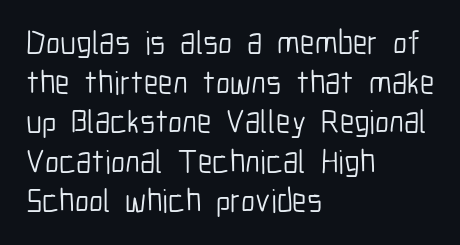
{"serif": "no", "italic": "no", "bold": "no", "weight": "light", "width": "condensed", "stroke_contrast": "low", "x_height": "medium", "monospaced": "no", "underline": "no", "align": "left", "line_spacing_ratio": 1.2, "letter_spacing": "normal", "letter_spacing_em": 0.0, "glyph_px": 33}
